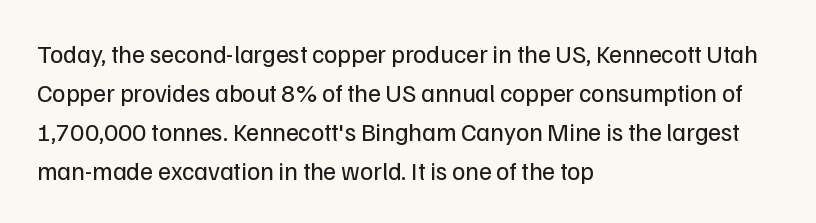
{"italic": "no", "bold": "no", "underline": "no", "align": "left", "line_spacing": "normal", "line_spacing_ratio": 1.56, "letter_spacing": "normal", "letter_spacing_em": 0.0, "glyph_px": 25}
